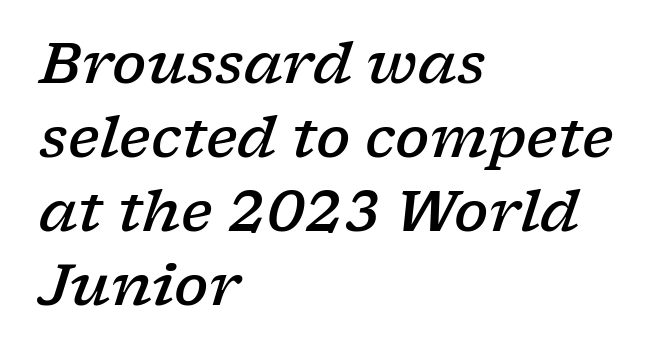
Varying glyph widths throughout — classic text-font behaviour. Whoever set this chose a conventional vertical rhythm. Every character sits at an angle, as italics do. The letters are semibold — heavier than regular but short of a full bold. Tracking here is standard; glyphs follow each other at the usual distance. Examine the stroke ends and you'll spot serifs.
